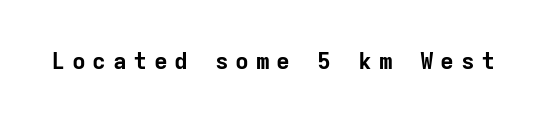
The image shows 23 px bold type, upright; set unusually wide letter spacing (+0.29 em), not underlined.
